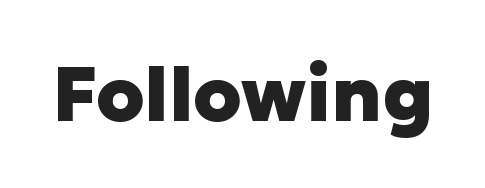
{"serif": "no", "italic": "no", "bold": "yes", "weight": "heavy", "width": "normal", "stroke_contrast": "low", "x_height": "medium", "monospaced": "no", "underline": "no", "letter_spacing": "normal", "letter_spacing_em": 0.0, "glyph_px": 76}
